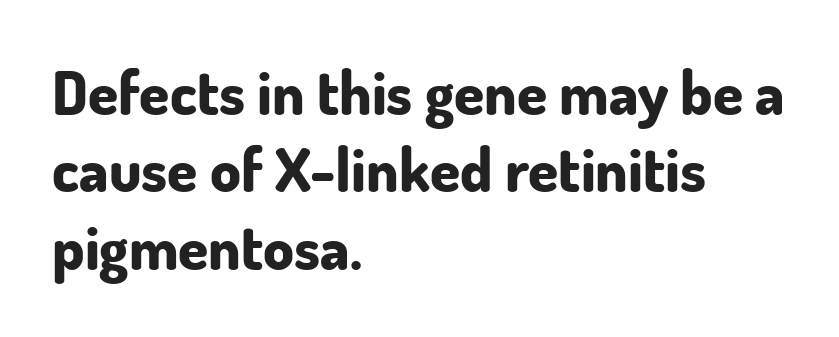
Its strokes are broad and dark, the hallmark of bold type. Compared with a centered layout, this one pins lines to the left instead. These lines are rendered in a variable-pitch font. A bare baseline throughout the passage. Every character sits straight up, as roman type does. Is this a sans? Yes — the strokes have no serifs.
